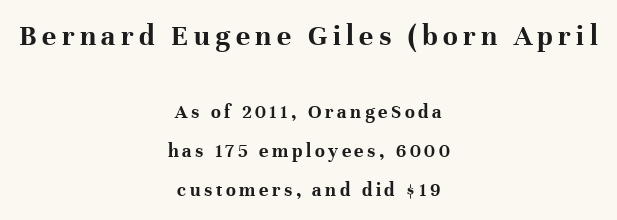
The image shows 30 px bold serif type, upright; set centered, loose line spacing (1.94x), not underlined; the first (top) block is 1.5x larger; high stroke contrast and a medium x-height.
